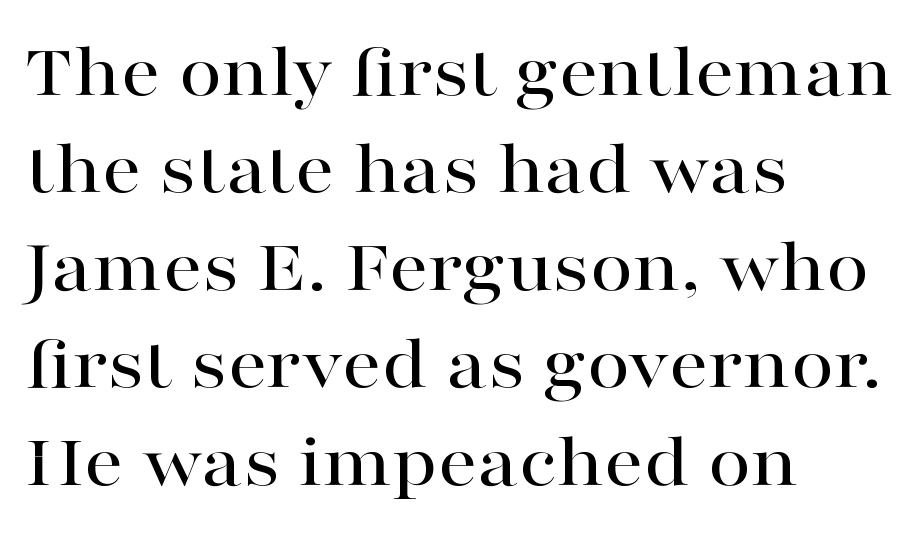
{"serif": "yes", "italic": "no", "width": "wide", "stroke_contrast": "high", "x_height": "medium", "monospaced": "no", "underline": "no", "align": "left", "line_spacing": "normal", "line_spacing_ratio": 1.25, "letter_spacing": "normal", "letter_spacing_em": 0.0, "glyph_px": 78}
